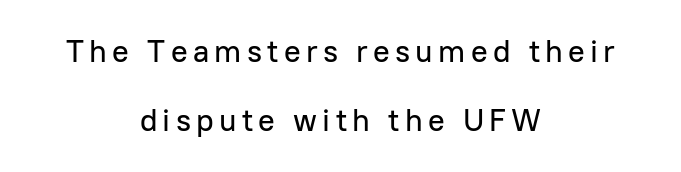
Q: Is the text italic (slanted)? A: No, it is upright.
Q: Is the typeface a serif or a sans-serif typeface? A: Sans-serif.
Q: Is the text underlined? A: No.
Q: How is the paragraph aligned? A: Centered.
Q: Is the spacing between lines tight, normal or loose? A: Loose.
Q: Width (condensed, normal, or wide)? A: Normal.
Q: Stroke contrast? A: Low.
Q: x-height? A: Medium.
Q: Monospaced? A: No.
